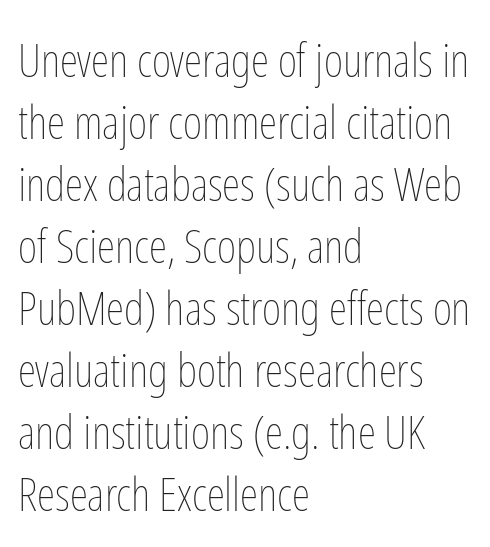
{"italic": "no", "bold": "no", "weight": "thin", "width": "condensed", "stroke_contrast": "low", "x_height": "medium", "monospaced": "no", "underline": "no", "align": "left", "line_spacing": "normal", "line_spacing_ratio": 1.32, "letter_spacing": "normal", "letter_spacing_em": 0.0, "glyph_px": 47}
